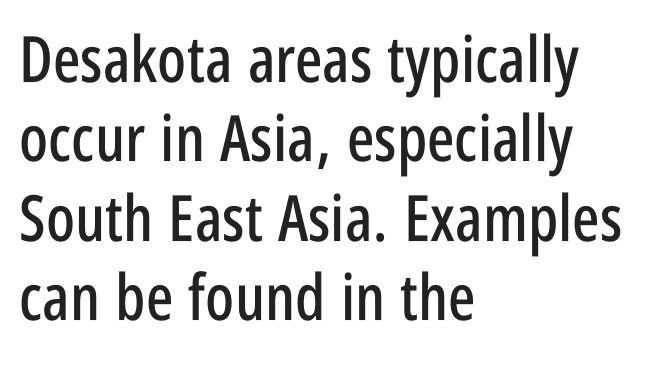
Posture: straight, roman, zero tilt. The rendering uses natural spacing where letterforms have individual widths. A typesetter would label this face a sans. The line texture is even and compact thanks to regular tracking. The strip under each line holds only bare page.
